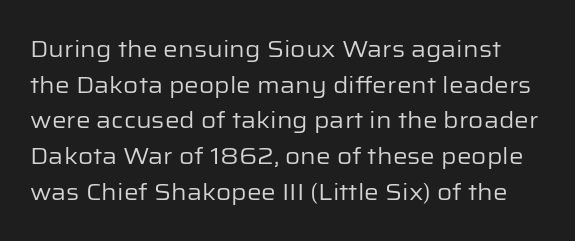
{"italic": "no", "bold": "no", "underline": "no", "line_spacing": "normal", "line_spacing_ratio": 1.55, "letter_spacing": "normal", "letter_spacing_em": 0.0, "glyph_px": 23}
